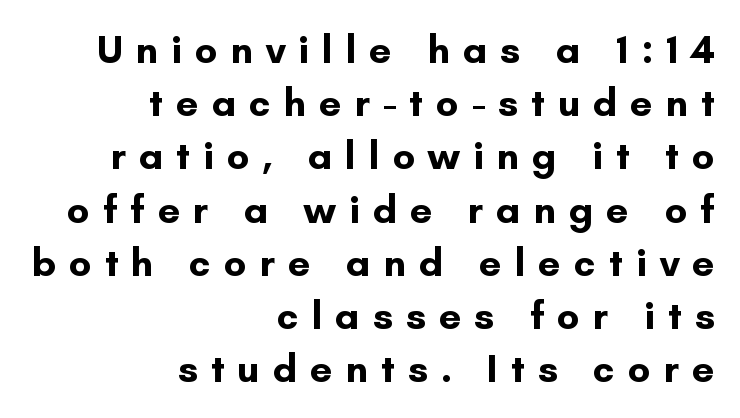
{"serif": "no", "italic": "no", "bold": "yes", "weight": "bold", "width": "normal", "stroke_contrast": "low", "x_height": "small", "monospaced": "no", "underline": "no", "align": "right", "line_spacing": "normal", "line_spacing_ratio": 1.33, "letter_spacing": "wide", "letter_spacing_em": 0.32, "glyph_px": 40}
